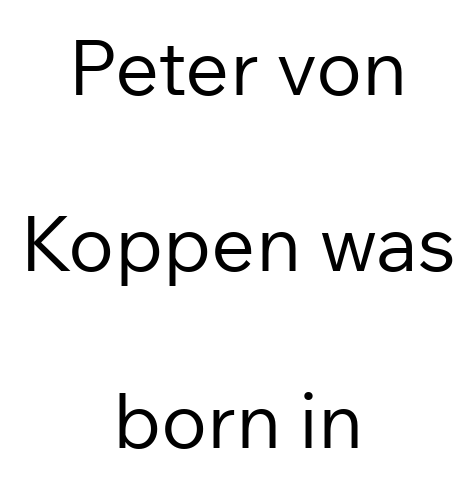
You could call the tracking neutral — neither tight nor loose. Leading: increased. Proportional: the letters do not fall into vertical columns. The space beneath each line is pristine and unruled. A sans-serif font was chosen for this passage.
